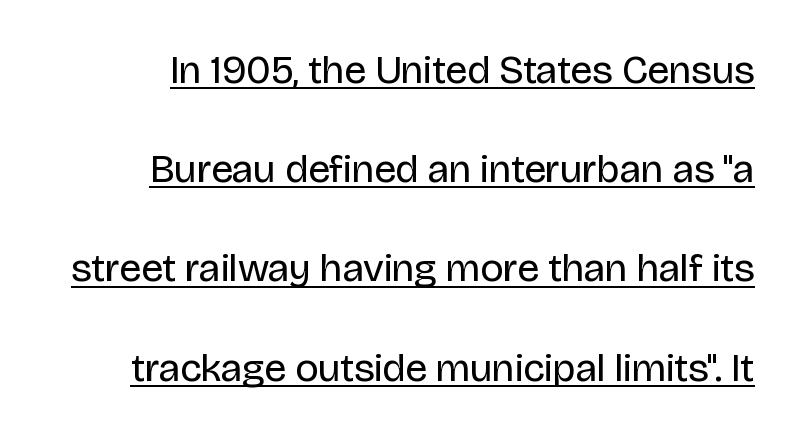
This is the regular roman posture of the typeface. Whoever set this chose breathing room over compactness in the vertical rhythm. Type style note: lacks serifs. You could call the tracking neutral — neither tight nor loose. The lettering is marked with a stroke running underneath it.
